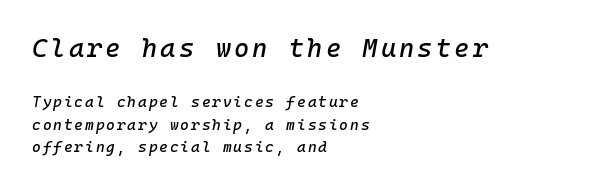
Q: Is the text italic (slanted)? A: Yes, it leans right by about 10 degrees.
Q: Is the text underlined? A: No.
Q: How is the paragraph aligned? A: Left-aligned.
Q: Is the spacing between lines tight, normal or loose? A: Normal.
Q: Which block of text is set in a larger size, the first (top) or the second (bottom)? A: The first (top) one.
